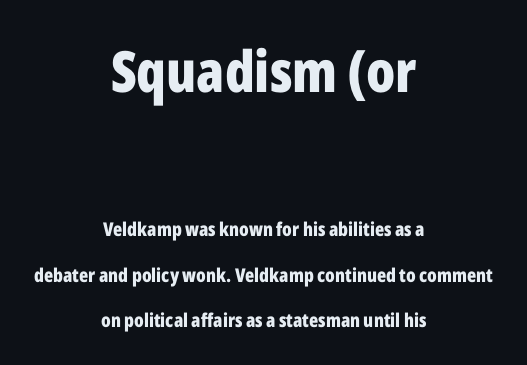
{"serif": "no", "italic": "no", "bold": "yes", "weight": "bold", "width": "condensed", "stroke_contrast": "low", "x_height": "medium", "monospaced": "no", "underline": "no", "align": "center", "line_spacing": "loose", "line_spacing_ratio": 2.42, "letter_spacing": "normal", "letter_spacing_em": 0.0, "larger_block": "first", "size_ratio": 3.0, "glyph_px": 57}
